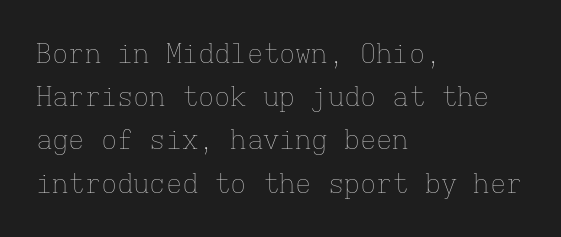
The image shows 27 px text type, upright; set left-aligned, normal line spacing (1.6x), normal letter spacing, not underlined.
